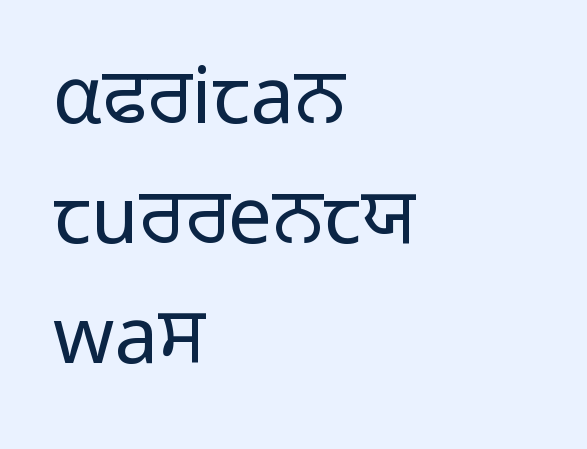
{"serif": "no", "italic": "no", "bold": "no", "weight": "light", "width": "normal", "stroke_contrast": "low", "x_height": "medium", "monospaced": "no", "underline": "no", "align": "left", "line_spacing": "normal", "line_spacing_ratio": 1.54, "letter_spacing": "normal", "letter_spacing_em": 0.0, "glyph_px": 78}
